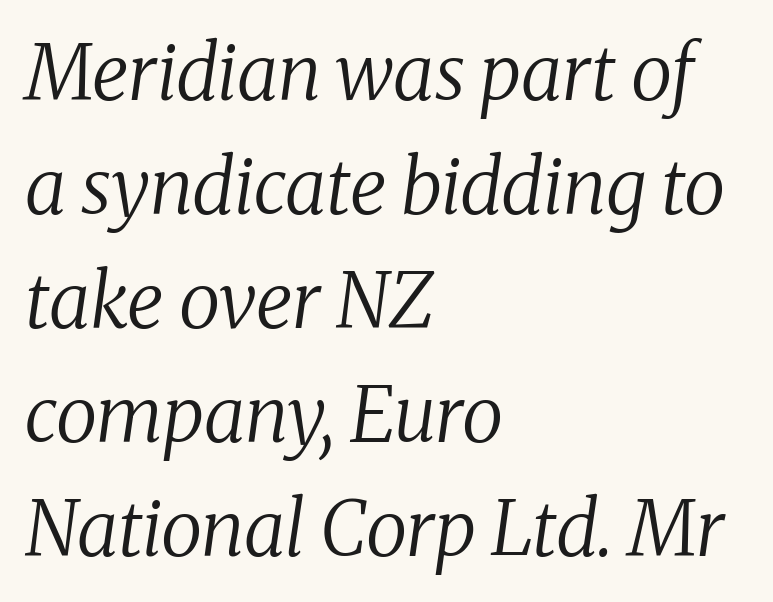
{"serif": "yes", "italic": "yes", "lean": "right", "slant_degrees": 8, "bold": "no", "weight": "regular", "width": "normal", "stroke_contrast": "medium", "x_height": "medium", "monospaced": "no", "underline": "no", "align": "left", "line_spacing": "normal", "line_spacing_ratio": 1.5, "letter_spacing": "normal", "letter_spacing_em": 0.0, "glyph_px": 76}
